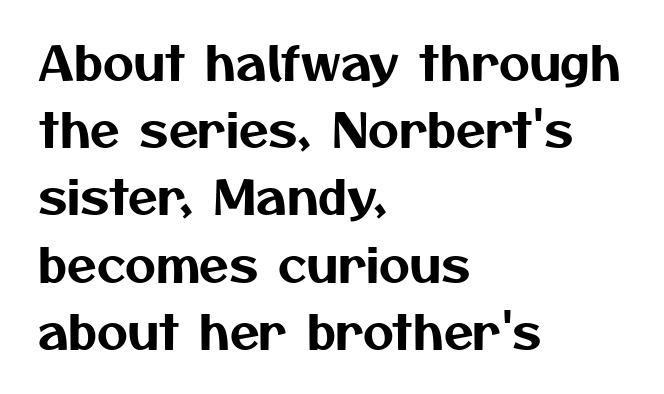
Compared with typical body copy, the letter spacing here is the same. Character widths vary here, with narrow letters taking less room than wide ones. These lines are set flush left with a ragged right edge. A normal amount of white space separates one row of letters from the next.
